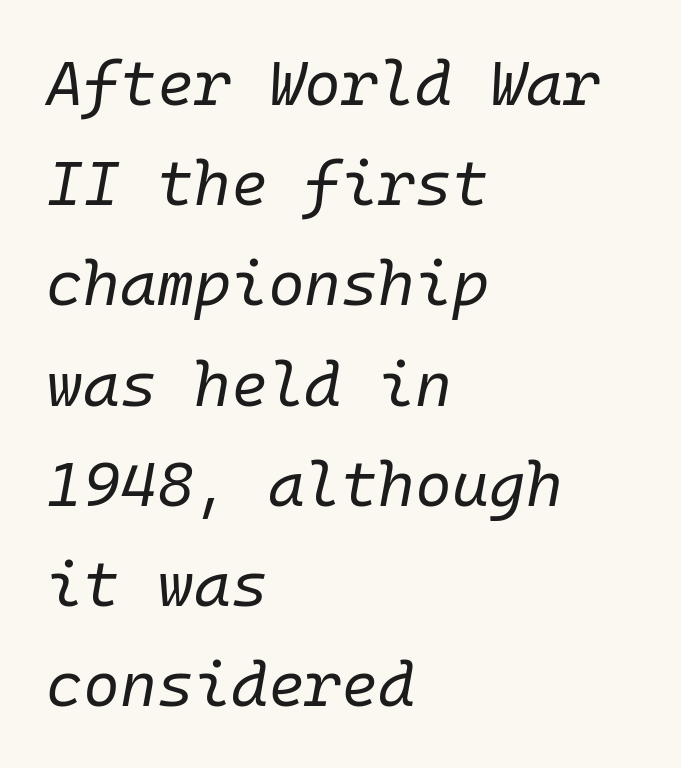
The image shows 63 px regular-weight type, italic (leaning right), monospaced; set left-aligned, normal line spacing (1.59x), normal letter spacing, not underlined; low stroke contrast and a medium x-height.
